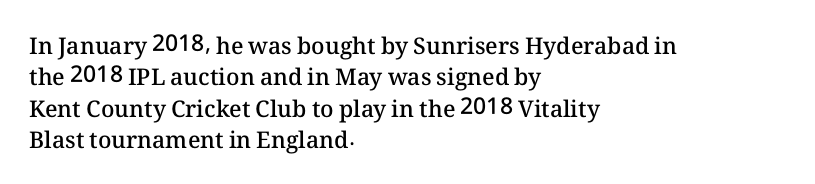
{"italic": "no", "bold": "semi", "underline": "no", "align": "left", "line_spacing": "normal", "line_spacing_ratio": 1.36, "letter_spacing": "normal", "letter_spacing_em": 0.0, "glyph_px": 23}
